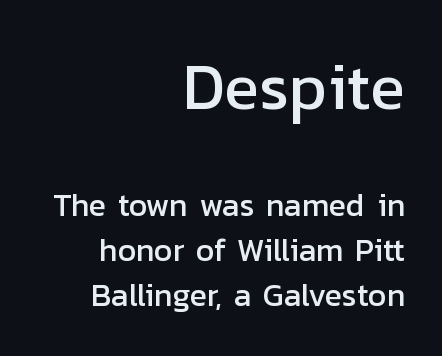
Q: Is the text italic (slanted)? A: No, it is upright.
Q: Is the typeface a serif or a sans-serif typeface? A: Sans-serif.
Q: Is the text underlined? A: No.
Q: How is the paragraph aligned? A: Right-aligned.
Q: Is the spacing between letters normal or unusually wide? A: Normal.
Q: Is the spacing between lines tight, normal or loose? A: Normal.
Q: Which block of text is set in a larger size, the first (top) or the second (bottom)? A: The first (top) one.
Q: Width (condensed, normal, or wide)? A: Normal.
Q: Stroke contrast? A: Low.
Q: x-height? A: Medium.
Q: Monospaced? A: No.
